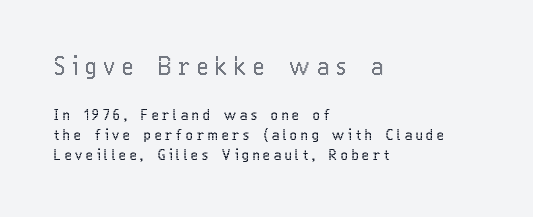
Q: Is the text italic (slanted)? A: No, it is upright.
Q: Is the text underlined? A: No.
Q: How is the paragraph aligned? A: Left-aligned.
Q: Is the spacing between letters normal or unusually wide? A: Unusually wide.
Q: Is the spacing between lines tight, normal or loose? A: Normal.
Q: Which block of text is set in a larger size, the first (top) or the second (bottom)? A: The first (top) one.
